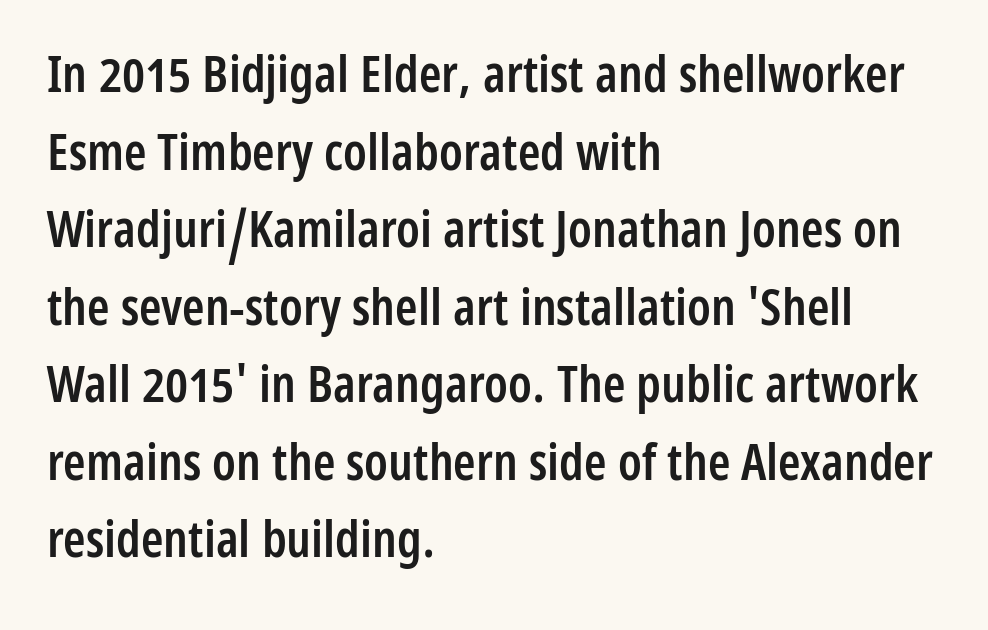
The image shows 51 px semibold, condensed sans-serif type, upright; set left-aligned, normal line spacing (1.52x), normal letter spacing, not underlined; low stroke contrast and a medium x-height.
